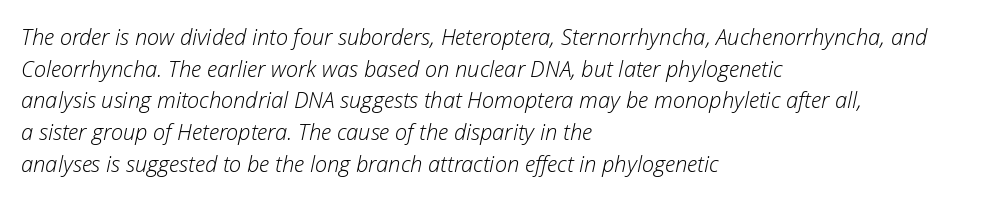
Nothing unusual about the tracking: characters are spaced as the font intends. Designer's note — italics engaged. The typesetter chose a ragged-right arrangement here. Stroke thickness stays within the range of a standard reading face or lighter. The rendering uses a moderate line-height, typical for paragraphs.
